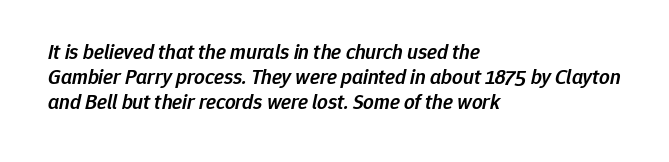
Q: Is the text bold? A: Semi-bold.
Q: Is the text italic (slanted)? A: Yes, it leans right by about 12 degrees.
Q: Is the text underlined? A: No.
Q: How is the paragraph aligned? A: Left-aligned.
Q: Is the spacing between letters normal or unusually wide? A: Normal.
